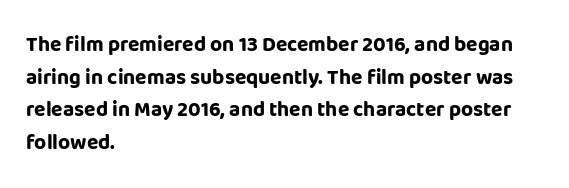
{"italic": "no", "bold": "yes", "underline": "no", "align": "left", "line_spacing": "normal", "line_spacing_ratio": 1.55, "letter_spacing": "normal", "letter_spacing_em": 0.0, "glyph_px": 21}
